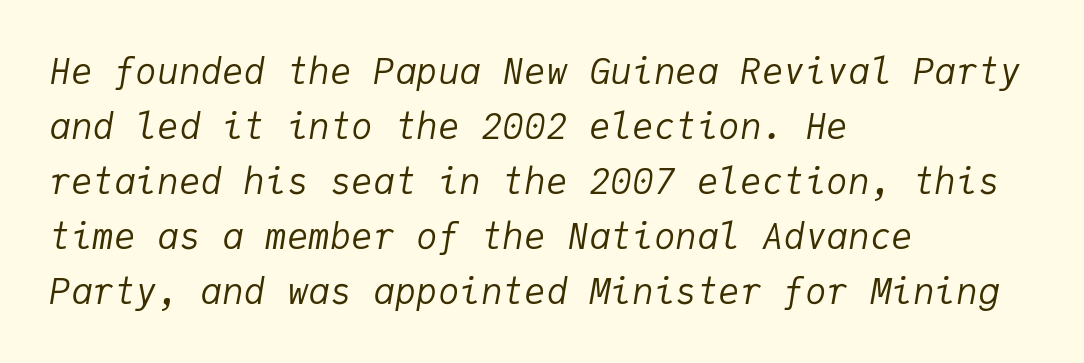
{"italic": "yes", "lean": "right", "slant_degrees": 9, "bold": "no", "weight": "regular", "width": "normal", "stroke_contrast": "low", "x_height": "medium", "monospaced": "yes", "underline": "no", "align": "left", "line_spacing": "normal", "line_spacing_ratio": 1.53, "letter_spacing": "normal", "letter_spacing_em": 0.0, "glyph_px": 36}
